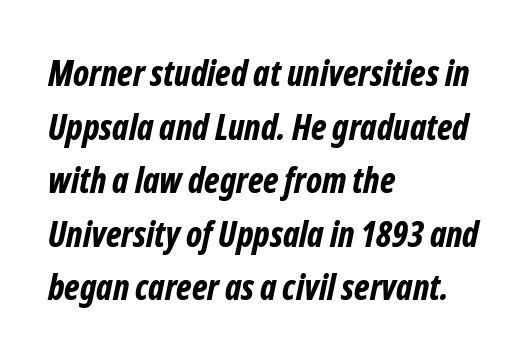
Any mark beneath the type? The region is blank. Each new line begins a customary step beneath the previous one. The passage shown is typed in a proportional face where columns would drift. The lines in this sample share a left origin and differ only in where they stop.
